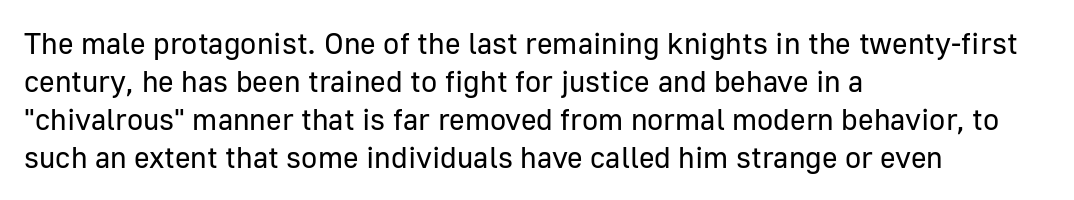
{"serif": "no", "italic": "no", "bold": "no", "weight": "regular", "width": "normal", "stroke_contrast": "low", "x_height": "medium", "monospaced": "no", "underline": "no", "align": "left", "line_spacing": "normal", "line_spacing_ratio": 1.27, "letter_spacing": "normal", "letter_spacing_em": 0.0, "glyph_px": 30}
